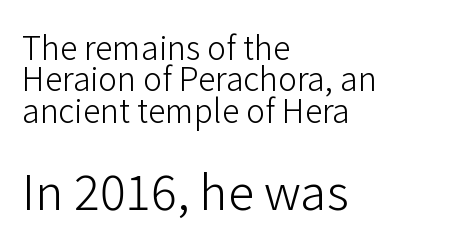
The image shows 48 px light sans-serif type, upright; set left-aligned, tight line spacing (0.98x), normal letter spacing, not underlined; the second (bottom) block is 1.5x larger; low stroke contrast and a medium x-height.
